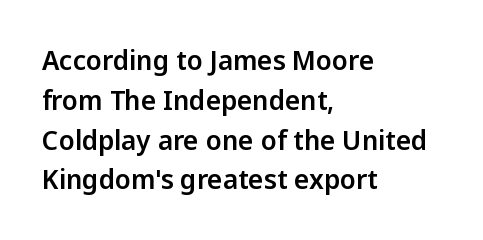
Q: Is the text italic (slanted)? A: No, it is upright.
Q: Is the text underlined? A: No.
Q: How is the paragraph aligned? A: Left-aligned.
Q: Is the spacing between letters normal or unusually wide? A: Normal.
Q: Is the spacing between lines tight, normal or loose? A: Normal.
